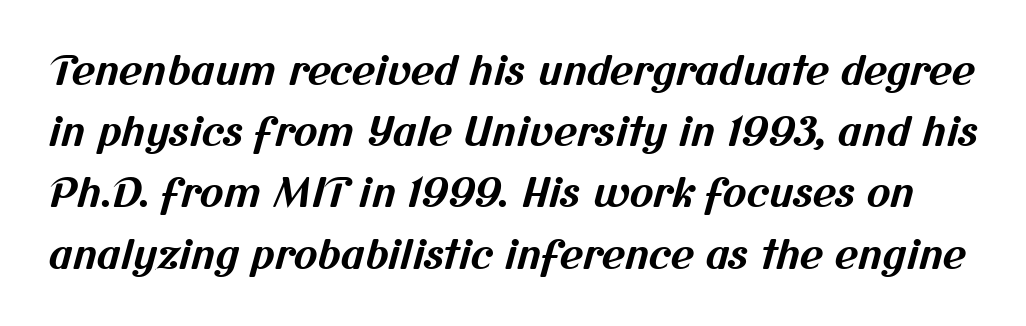
{"serif": "no", "bold": "yes", "weight": "bold", "width": "normal", "stroke_contrast": "medium", "x_height": "medium", "monospaced": "no", "underline": "no", "line_spacing": "normal", "line_spacing_ratio": 1.53, "letter_spacing": "normal", "letter_spacing_em": 0.0, "glyph_px": 40}
